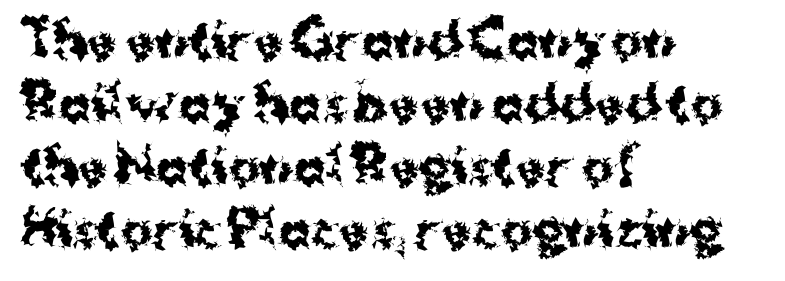
{"serif": "no", "italic": "no", "bold": "yes", "weight": "bold", "width": "normal", "stroke_contrast": "medium", "x_height": "medium", "monospaced": "no", "underline": "no", "align": "left", "line_spacing": "normal", "line_spacing_ratio": 1.31, "letter_spacing": "normal", "letter_spacing_em": 0.0, "glyph_px": 48}
